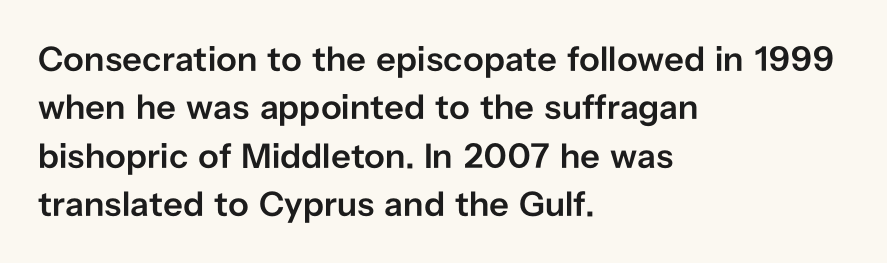
These lines were composed using upright roman letters. The space beneath each line is pristine and unruled. Teacher's note: observe the even left margin — that is flush-left alignment. These lines are composed in type without serifs. Stems and bowls a touch heavier than normal — semibold.
